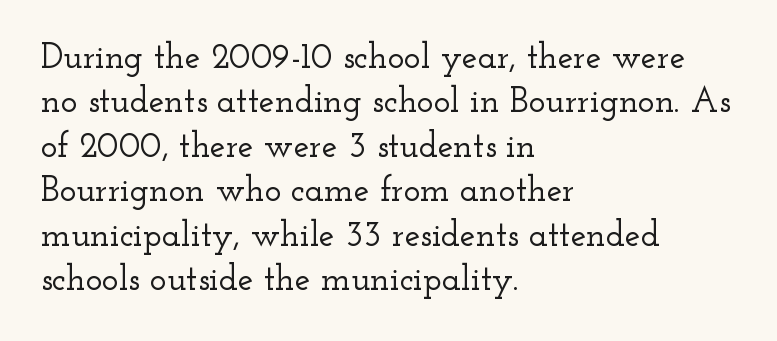
Q: Is the text italic (slanted)? A: No, it is upright.
Q: Is the typeface a serif or a sans-serif typeface? A: Serif.
Q: Is the text underlined? A: No.
Q: How is the paragraph aligned? A: Left-aligned.
Q: Is the spacing between letters normal or unusually wide? A: Normal.
Q: Is the spacing between lines tight, normal or loose? A: Normal.
Q: Width (condensed, normal, or wide)? A: Wide.
Q: Stroke contrast? A: Low.
Q: x-height? A: Small.
Q: Monospaced? A: No.
